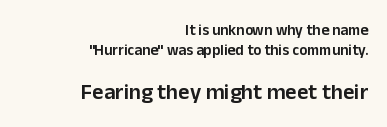
Stems and bowls a touch heavier than normal — semibold. Descenders are the only things crossing below the line. The rendering uses a moderate line-height, typical for paragraphs. Tracking here is standard; glyphs follow each other at the usual distance. Whoever set this made the second block the dominant, larger element. The axis of the letterforms is exactly vertical.
